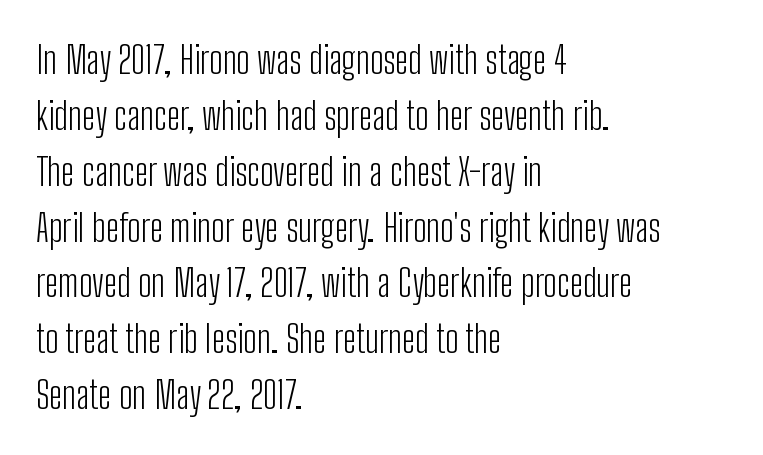
The image shows 38 px light, condensed sans-serif type, upright; set left-aligned, normal line spacing (1.47x), normal letter spacing, not underlined; low stroke contrast and a medium x-height.
